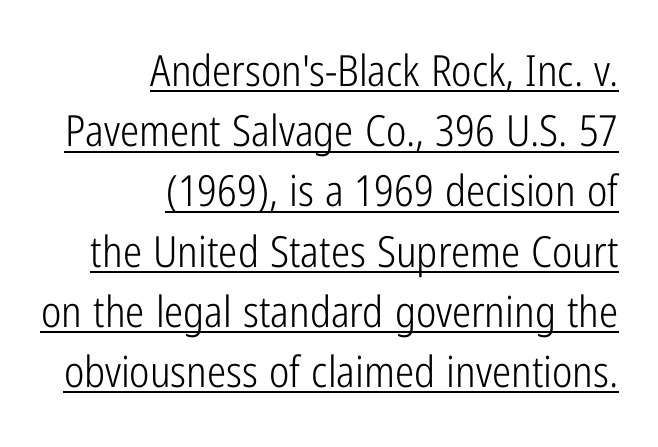
The image shows 43 px light, condensed sans-serif type, upright; set right-aligned, normal line spacing (1.4x), normal letter spacing, underlined; low stroke contrast and a medium x-height.
